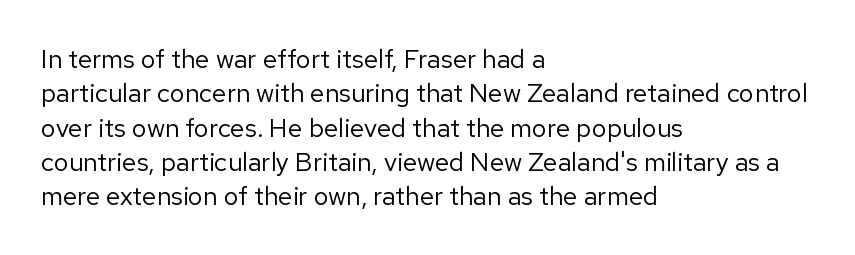
{"italic": "no", "bold": "no", "underline": "no", "align": "left", "line_spacing": "normal", "line_spacing_ratio": 1.32, "letter_spacing": "normal", "letter_spacing_em": 0.0, "glyph_px": 26}
